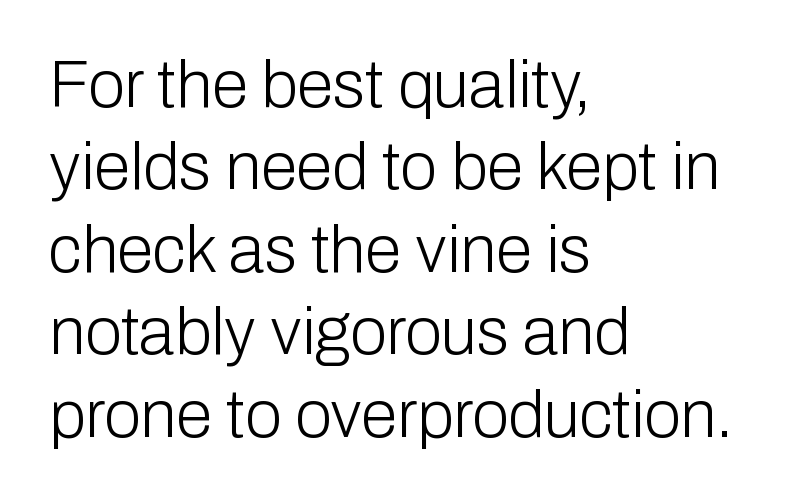
{"serif": "no", "italic": "no", "bold": "no", "weight": "light", "width": "normal", "stroke_contrast": "low", "x_height": "medium", "monospaced": "no", "underline": "no", "align": "left", "line_spacing": "normal", "line_spacing_ratio": 1.25, "letter_spacing": "normal", "letter_spacing_em": 0.0, "glyph_px": 66}
